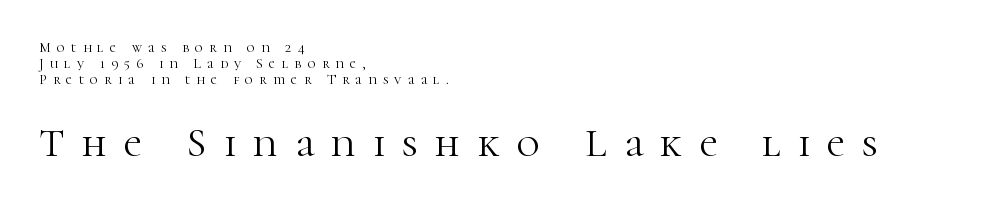
The image shows 40 px light serif type, upright; set left-aligned, tight line spacing (1.15x), unusually wide letter spacing (+0.44 em), not underlined; the second (bottom) block is 2.86x larger; high stroke contrast and a medium x-height.
